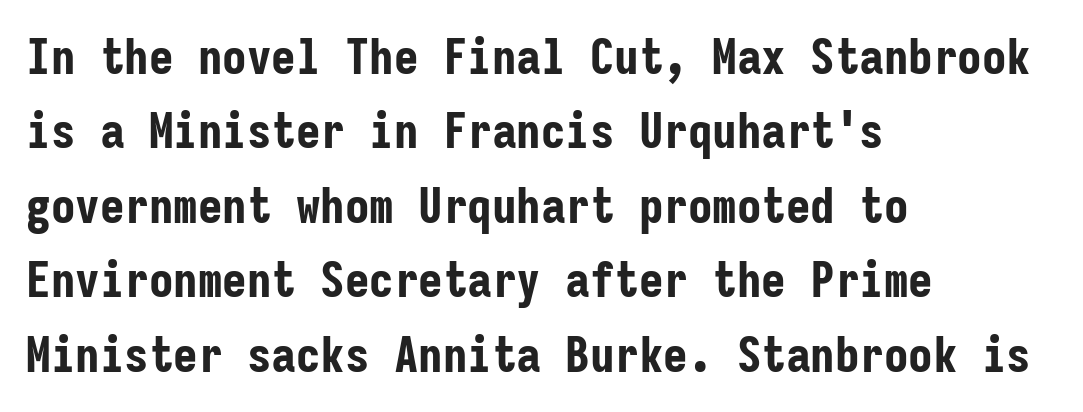
The image shows 49 px bold, condensed sans-serif type, upright, monospaced; set left-aligned, normal line spacing (1.52x), normal letter spacing, not underlined; low stroke contrast and a medium x-height.
